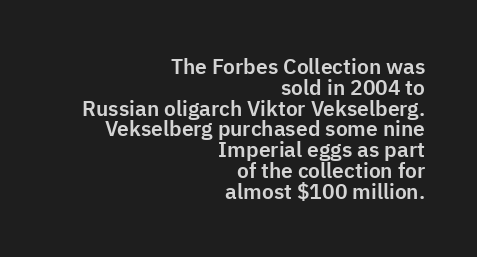
The image shows 21 px text type, upright; set right-aligned, tight line spacing (0.99x), normal letter spacing, not underlined.
